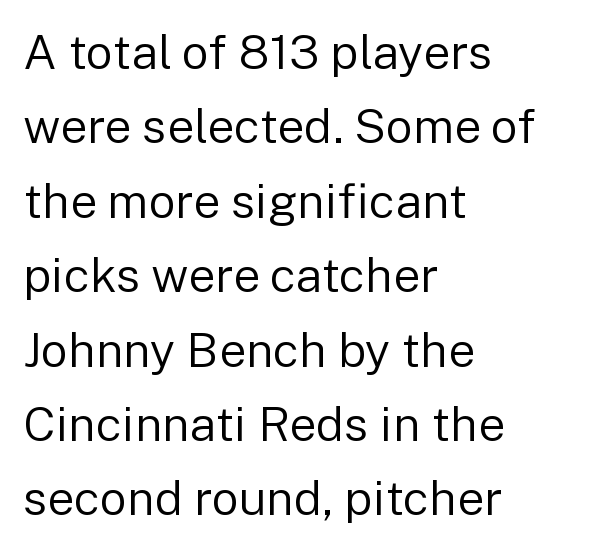
Q: Is the text bold? A: No.
Q: Is the text italic (slanted)? A: No, it is upright.
Q: Is the typeface a serif or a sans-serif typeface? A: Sans-serif.
Q: Is the text underlined? A: No.
Q: How is the paragraph aligned? A: Left-aligned.
Q: Is the spacing between letters normal or unusually wide? A: Normal.
Q: Is the spacing between lines tight, normal or loose? A: Normal.
Q: Width (condensed, normal, or wide)? A: Normal.
Q: Stroke contrast? A: Low.
Q: x-height? A: Medium.
Q: Monospaced? A: No.
